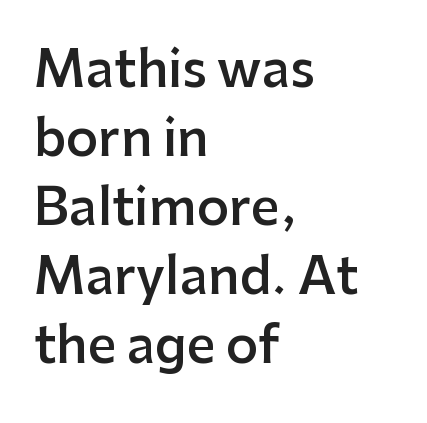
The image shows 50 px semibold sans-serif type, upright; set left-aligned, normal line spacing (1.38x), normal letter spacing, not underlined; low stroke contrast and a medium x-height.
